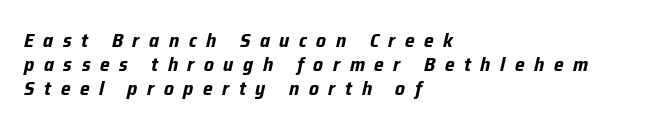
Q: Is the text bold? A: Yes.
Q: Is the text italic (slanted)? A: Yes, it leans right by about 12 degrees.
Q: Is the text underlined? A: No.
Q: How is the paragraph aligned? A: Left-aligned.
Q: Is the spacing between letters normal or unusually wide? A: Unusually wide.
